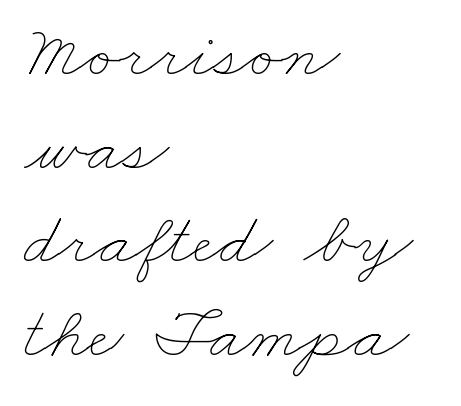
Q: Is the text bold? A: No.
Q: Is the text underlined? A: No.
Q: How is the paragraph aligned? A: Left-aligned.
Q: Is the spacing between letters normal or unusually wide? A: Normal.
Q: Is the spacing between lines tight, normal or loose? A: Normal.
Q: Width (condensed, normal, or wide)? A: Wide.
Q: Stroke contrast? A: Low.
Q: x-height? A: Small.
Q: Monospaced? A: No.
